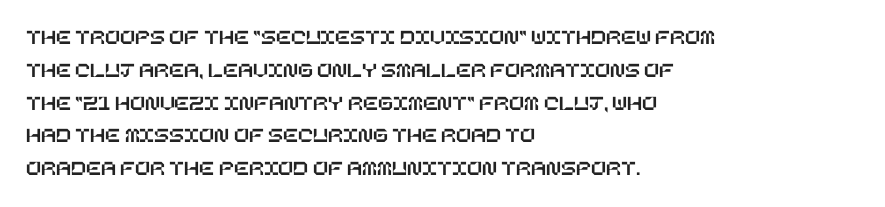
{"italic": "no", "underline": "no", "align": "left", "line_spacing": "normal", "line_spacing_ratio": 1.49, "letter_spacing": "normal", "letter_spacing_em": 0.0, "glyph_px": 22}
